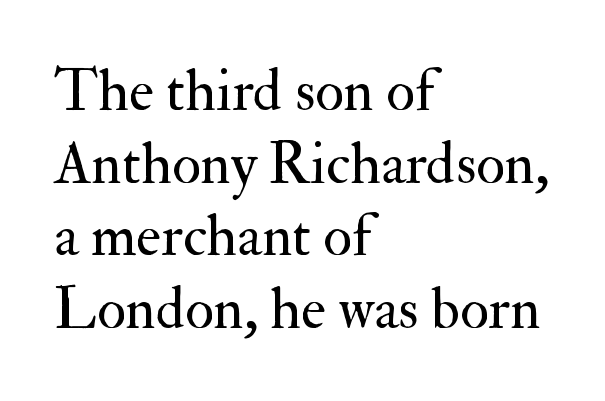
Q: Is the text bold? A: No.
Q: Is the text italic (slanted)? A: No, it is upright.
Q: Is the typeface a serif or a sans-serif typeface? A: Serif.
Q: Is the text underlined? A: No.
Q: How is the paragraph aligned? A: Left-aligned.
Q: Is the spacing between letters normal or unusually wide? A: Normal.
Q: Width (condensed, normal, or wide)? A: Normal.
Q: Stroke contrast? A: Medium.
Q: x-height? A: Small.
Q: Monospaced? A: No.
